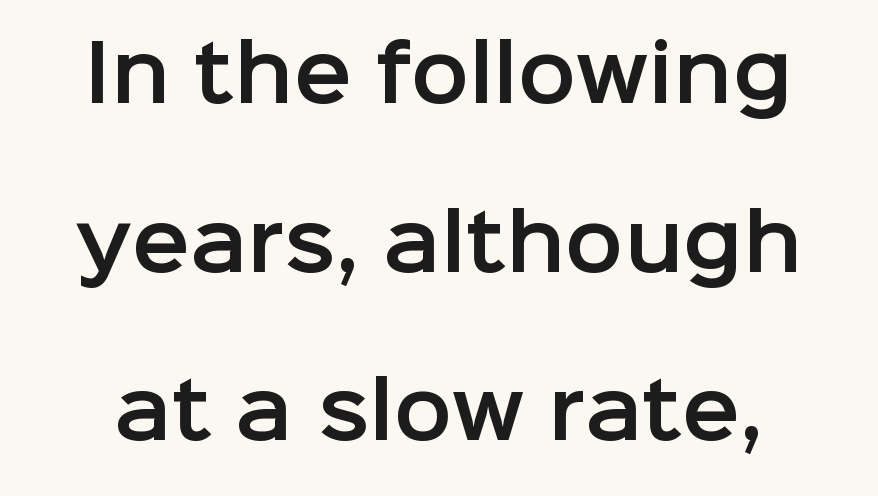
Q: Is the text italic (slanted)? A: No, it is upright.
Q: Is the typeface a serif or a sans-serif typeface? A: Sans-serif.
Q: Is the text underlined? A: No.
Q: Is the spacing between letters normal or unusually wide? A: Normal.
Q: Is the spacing between lines tight, normal or loose? A: Loose.
Q: Width (condensed, normal, or wide)? A: Normal.
Q: Stroke contrast? A: Low.
Q: x-height? A: Medium.
Q: Monospaced? A: No.
